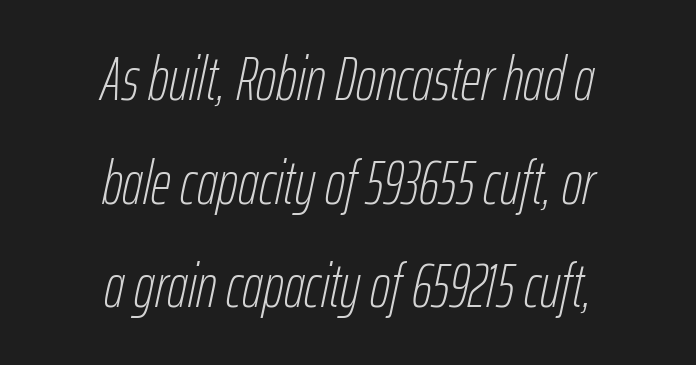
Between one letter and the next there's only the usual sliver of space. Letters rest on an invisible, unmarked baseline. If you measured baseline to baseline, you'd find a middling distance. Every row of glyphs is offset so its center matches the block's center. Weight: regular or lighter. In terms of posture, this sample is oblique.
